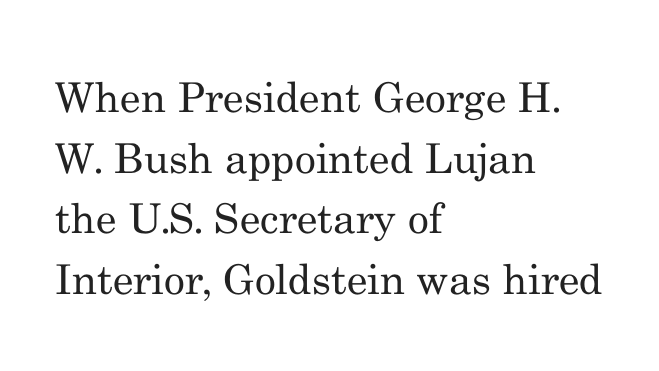
Q: Is the text bold? A: No.
Q: Is the text italic (slanted)? A: No, it is upright.
Q: Is the typeface a serif or a sans-serif typeface? A: Serif.
Q: Is the text underlined? A: No.
Q: How is the paragraph aligned? A: Left-aligned.
Q: Is the spacing between letters normal or unusually wide? A: Normal.
Q: Is the spacing between lines tight, normal or loose? A: Normal.
Q: Width (condensed, normal, or wide)? A: Normal.
Q: Stroke contrast? A: Medium.
Q: x-height? A: Small.
Q: Monospaced? A: No.
